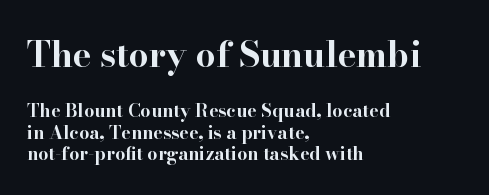
Q: Is the text bold? A: Yes.
Q: Is the text italic (slanted)? A: No, it is upright.
Q: Is the typeface a serif or a sans-serif typeface? A: Serif.
Q: Is the text underlined? A: No.
Q: How is the paragraph aligned? A: Left-aligned.
Q: Is the spacing between letters normal or unusually wide? A: Normal.
Q: Which block of text is set in a larger size, the first (top) or the second (bottom)? A: The first (top) one.
Q: Width (condensed, normal, or wide)? A: Wide.
Q: Stroke contrast? A: High.
Q: x-height? A: Small.
Q: Monospaced? A: No.
